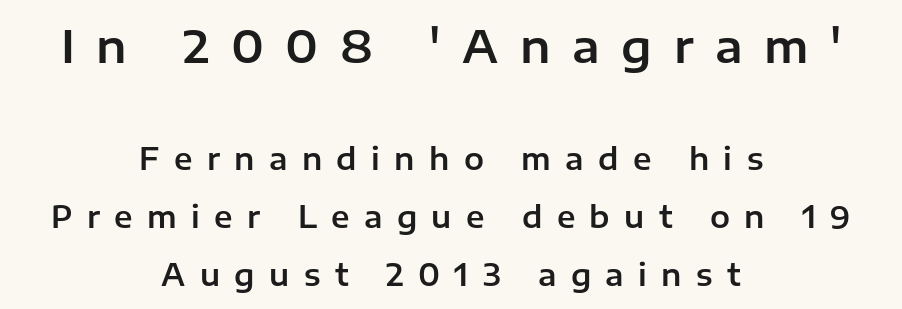
The image shows 45 px sans-serif type, upright; set centered, loose line spacing (1.93x), unusually wide letter spacing (+0.48 em), not underlined; the first (top) block is 1.5x larger; low stroke contrast and a medium x-height.
